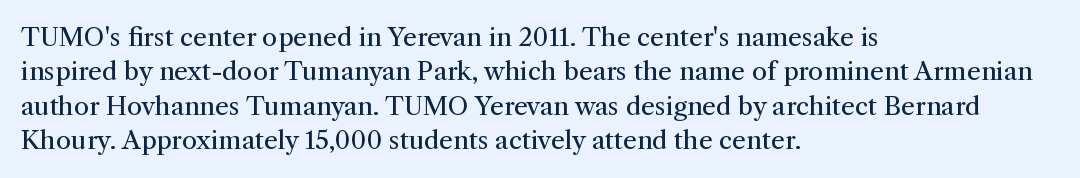
{"italic": "no", "bold": "no", "underline": "no", "align": "left", "line_spacing": "normal", "line_spacing_ratio": 1.38, "letter_spacing": "normal", "letter_spacing_em": 0.0, "glyph_px": 25}
